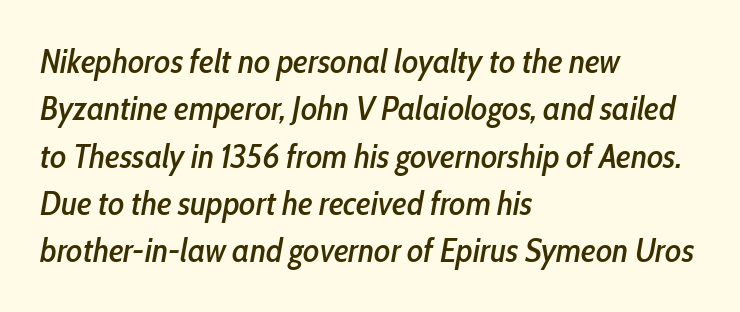
The image shows 34 px condensed type, italic (leaning right); set left-aligned, normal line spacing (1.39x), normal letter spacing, not underlined; low stroke contrast and a medium x-height.
